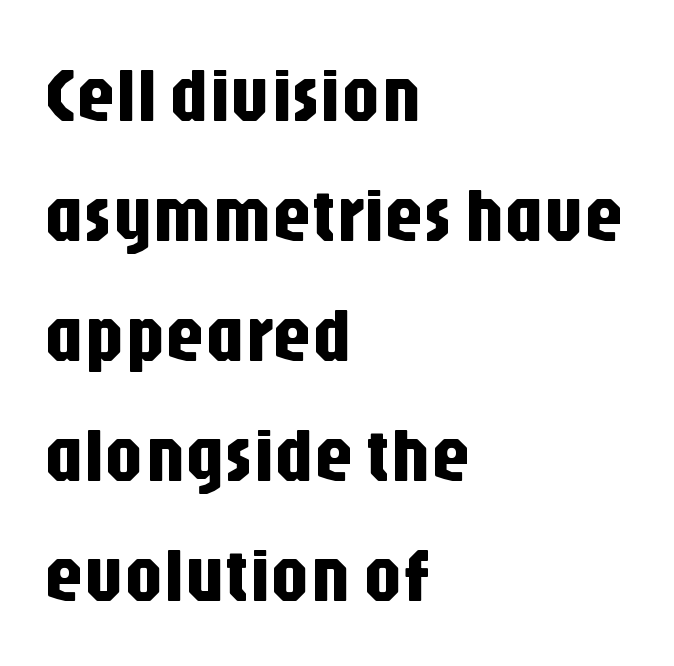
The image shows 77 px condensed sans-serif type, upright; set left-aligned, normal line spacing (1.56x), normal letter spacing, not underlined; low stroke contrast and a large x-height.
